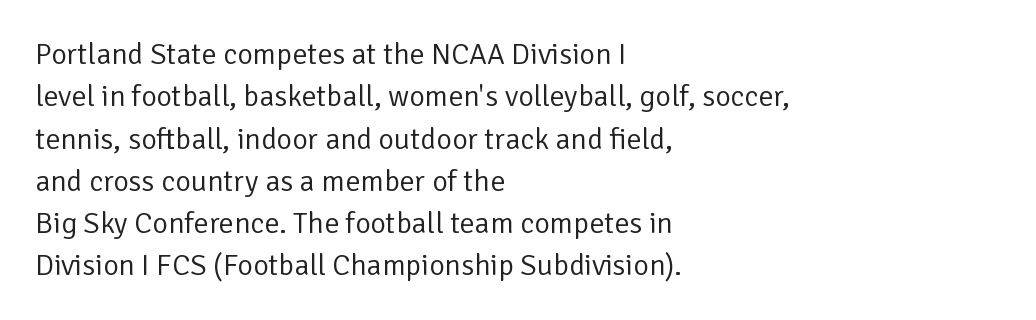
Q: Is the text bold? A: No.
Q: Is the text italic (slanted)? A: No, it is upright.
Q: Is the typeface a serif or a sans-serif typeface? A: Sans-serif.
Q: Is the text underlined? A: No.
Q: How is the paragraph aligned? A: Left-aligned.
Q: Is the spacing between letters normal or unusually wide? A: Normal.
Q: Is the spacing between lines tight, normal or loose? A: Normal.
Q: Width (condensed, normal, or wide)? A: Normal.
Q: Stroke contrast? A: Low.
Q: x-height? A: Medium.
Q: Monospaced? A: No.
